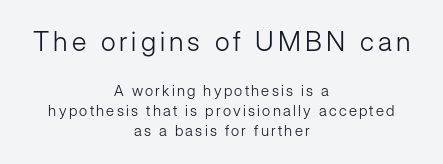
{"italic": "no", "bold": "no", "underline": "no", "align": "center", "line_spacing": "normal", "line_spacing_ratio": 1.32, "larger_block": "first", "size_ratio": 1.8, "glyph_px": 27}
